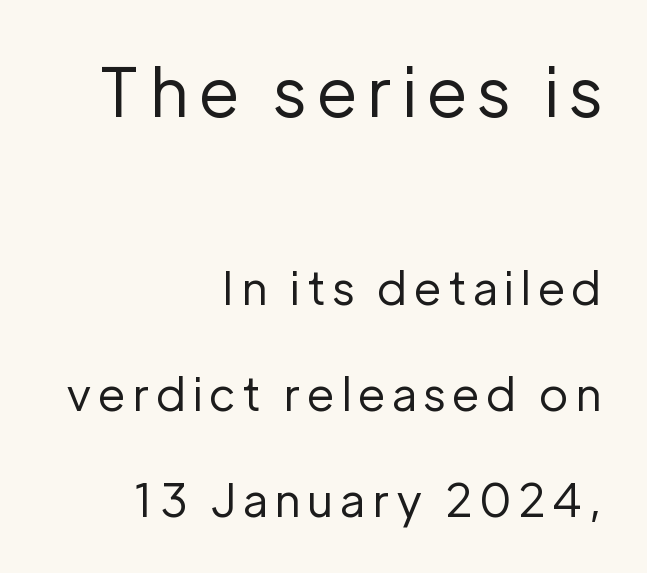
{"serif": "no", "italic": "no", "bold": "no", "weight": "regular", "width": "normal", "stroke_contrast": "low", "x_height": "medium", "monospaced": "no", "underline": "no", "align": "right", "line_spacing": "loose", "line_spacing_ratio": 2.35, "larger_block": "first", "size_ratio": 1.49, "glyph_px": 67}
